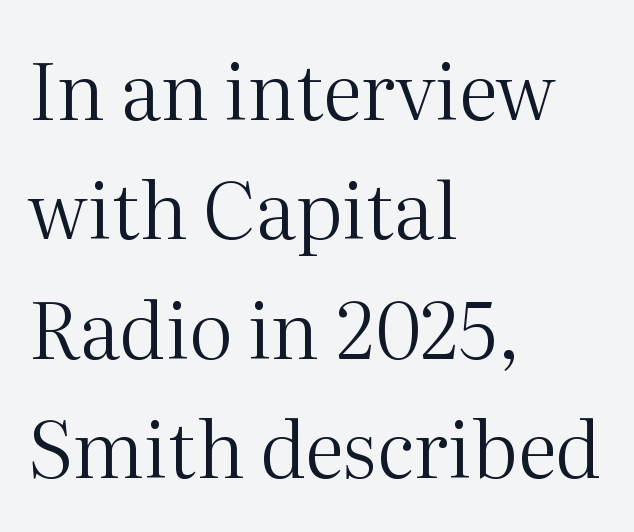
Where is the straight margin? On the left. The passage shown is not bold in any degree. The letters sit at their default tracking, neither squeezed nor spread. Serif or sans? Serif — the stroke terminals have little feet. Posture: straight, roman, zero tilt.
